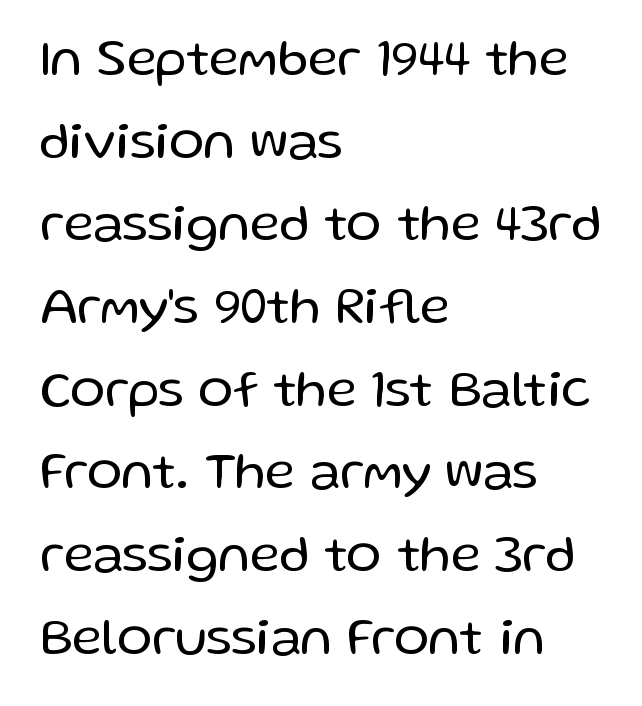
Looks like regular typesetting: each glyph gets only the width it needs. Does the leading feel generous? No, just average. Nothing unusual about the tracking: characters are spaced as the font intends. Rule under the text: the space is simply empty. The typeface chosen for these lines omits serifs.
